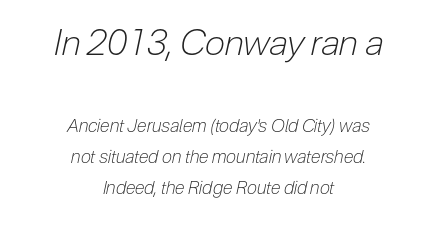
{"italic": "yes", "lean": "right", "slant_degrees": 12, "bold": "no", "weight": "light", "width": "condensed", "stroke_contrast": "low", "x_height": "medium", "monospaced": "no", "underline": "no", "align": "center", "line_spacing_ratio": 1.73, "letter_spacing": "normal", "letter_spacing_em": 0.0, "larger_block": "first", "size_ratio": 2.0, "glyph_px": 36}
